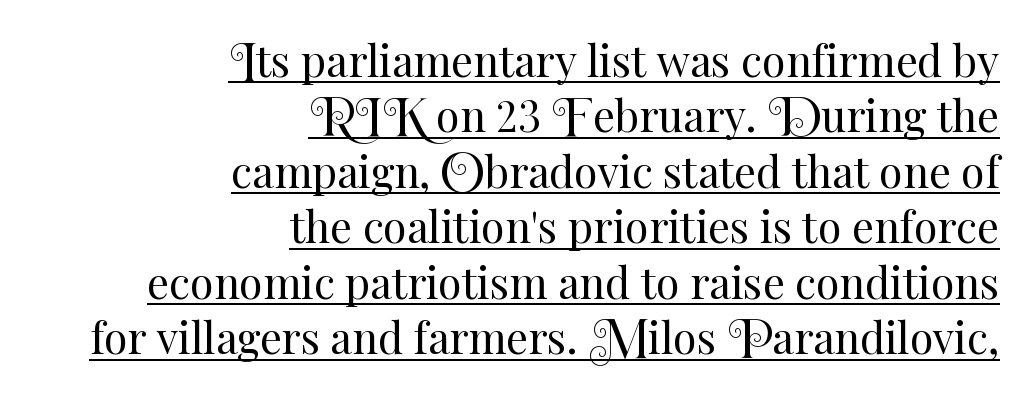
Q: Is the text bold? A: No.
Q: Is the text italic (slanted)? A: No, it is upright.
Q: Is the text underlined? A: Yes.
Q: How is the paragraph aligned? A: Right-aligned.
Q: Is the spacing between letters normal or unusually wide? A: Normal.
Q: Is the spacing between lines tight, normal or loose? A: Normal.
Q: Width (condensed, normal, or wide)? A: Normal.
Q: Stroke contrast? A: Medium.
Q: x-height? A: Small.
Q: Monospaced? A: No.
